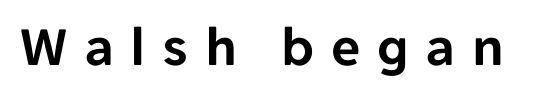
Q: Is the text italic (slanted)? A: No, it is upright.
Q: Is the typeface a serif or a sans-serif typeface? A: Sans-serif.
Q: Is the text underlined? A: No.
Q: Is the spacing between letters normal or unusually wide? A: Unusually wide.
Q: Width (condensed, normal, or wide)? A: Normal.
Q: Stroke contrast? A: Low.
Q: x-height? A: Medium.
Q: Monospaced? A: No.
